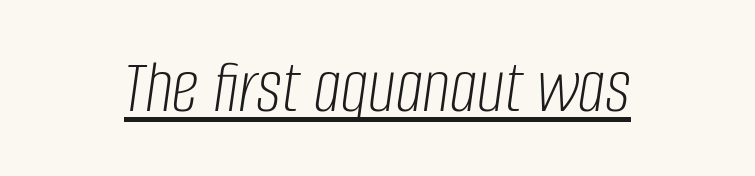
The typeface has the unassuming heft of standard copy or less. A rule runs beneath these lines of type. Posture: slanted. The face used here is proportionally spaced, like ordinary book or web type. Standard letterfit; no display-style spreading of the glyphs.
